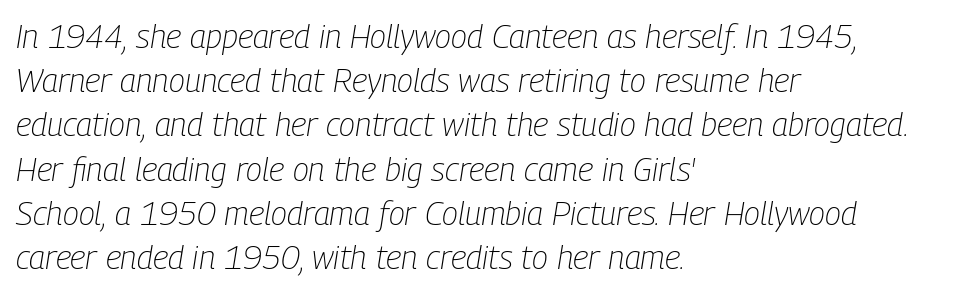
Q: Is the text bold? A: No.
Q: Is the text italic (slanted)? A: Yes, it leans right by about 9 degrees.
Q: Is the text underlined? A: No.
Q: How is the paragraph aligned? A: Left-aligned.
Q: Is the spacing between letters normal or unusually wide? A: Normal.
Q: Is the spacing between lines tight, normal or loose? A: Normal.
Q: Width (condensed, normal, or wide)? A: Condensed.
Q: Stroke contrast? A: Low.
Q: x-height? A: Medium.
Q: Monospaced? A: No.
